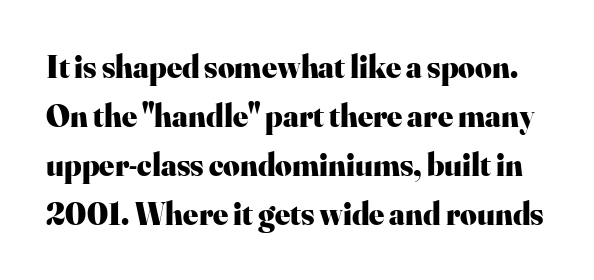
Q: Is the text bold? A: Yes.
Q: Is the text italic (slanted)? A: No, it is upright.
Q: Is the typeface a serif or a sans-serif typeface? A: Serif.
Q: Is the text underlined? A: No.
Q: Is the spacing between letters normal or unusually wide? A: Normal.
Q: Is the spacing between lines tight, normal or loose? A: Normal.
Q: Width (condensed, normal, or wide)? A: Normal.
Q: Stroke contrast? A: High.
Q: x-height? A: Small.
Q: Monospaced? A: No.
